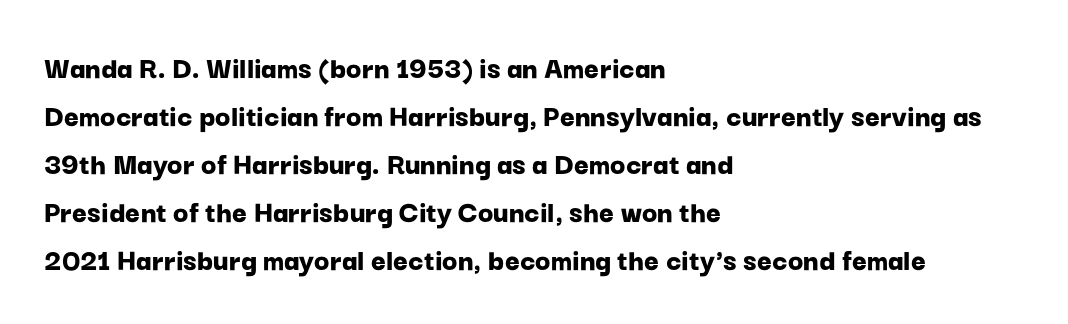
The image shows 32 px bold sans-serif type, upright; set left-aligned, normal line spacing (1.5x), normal letter spacing, not underlined; low stroke contrast and a medium x-height.
